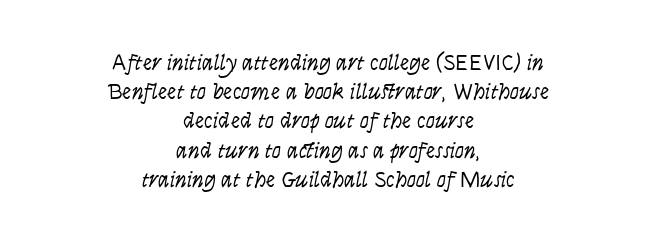
{"bold": "no", "underline": "no", "align": "center", "line_spacing": "normal", "line_spacing_ratio": 1.27, "letter_spacing": "normal", "letter_spacing_em": 0.0, "glyph_px": 23}
